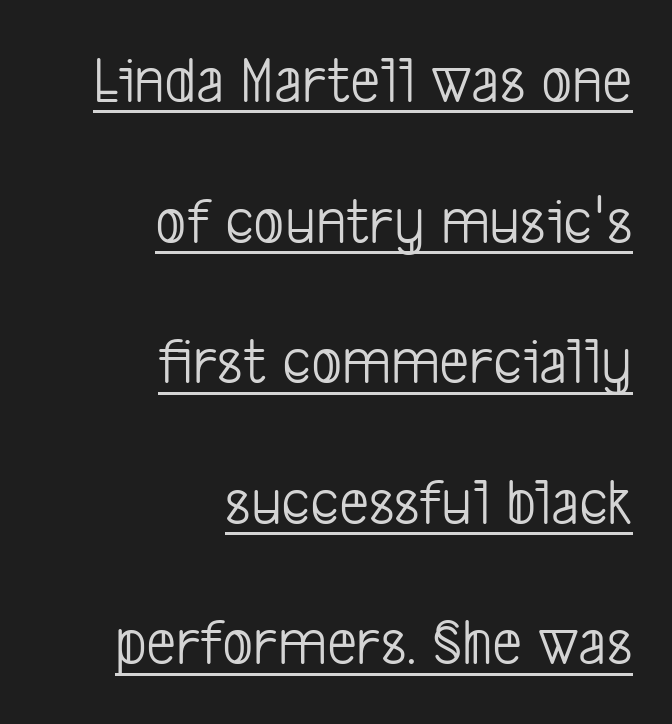
The image shows 66 px light, condensed sans-serif type; set right-aligned, loose line spacing (2.13x), normal letter spacing, underlined; low stroke contrast and a medium x-height.
